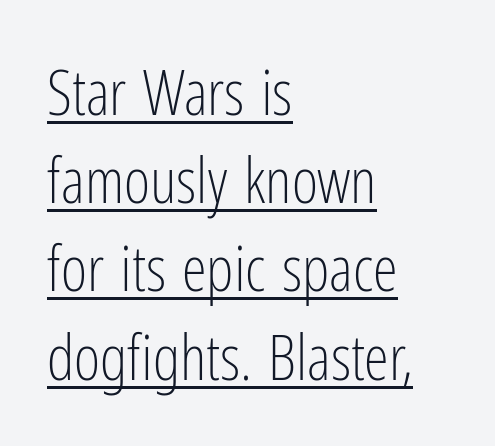
Q: Is the text bold? A: No.
Q: Is the text italic (slanted)? A: No, it is upright.
Q: Is the typeface a serif or a sans-serif typeface? A: Sans-serif.
Q: Is the text underlined? A: Yes.
Q: How is the paragraph aligned? A: Left-aligned.
Q: Is the spacing between letters normal or unusually wide? A: Normal.
Q: Is the spacing between lines tight, normal or loose? A: Normal.
Q: Width (condensed, normal, or wide)? A: Condensed.
Q: Stroke contrast? A: Low.
Q: x-height? A: Medium.
Q: Monospaced? A: No.
